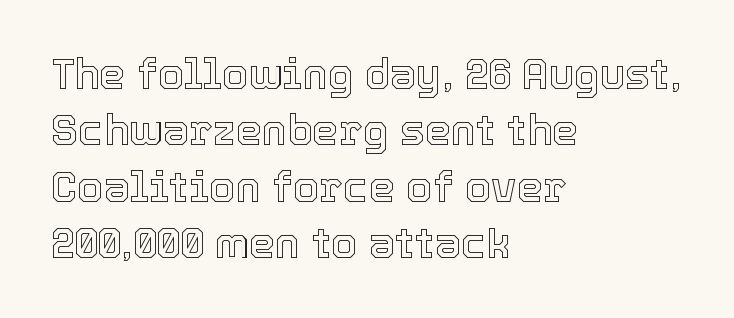
The image shows 42 px text type, upright; set left-aligned, normal line spacing (1.34x), normal letter spacing, not underlined; a medium x-height.
